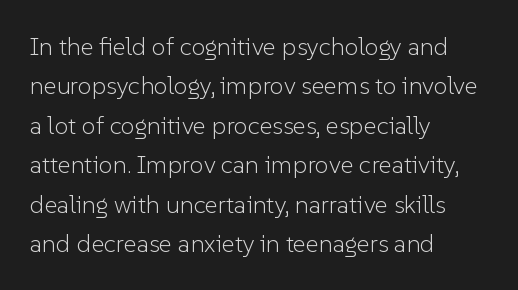
Q: Is the text bold? A: No.
Q: Is the text italic (slanted)? A: No, it is upright.
Q: Is the text underlined? A: No.
Q: How is the paragraph aligned? A: Left-aligned.
Q: Is the spacing between letters normal or unusually wide? A: Normal.
Q: Is the spacing between lines tight, normal or loose? A: Normal.
